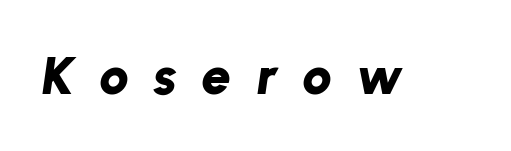
{"italic": "yes", "lean": "right", "slant_degrees": 8, "bold": "yes", "weight": "bold", "width": "normal", "stroke_contrast": "low", "x_height": "medium", "monospaced": "no", "underline": "no", "letter_spacing": "wide", "letter_spacing_em": 0.47, "glyph_px": 53}
